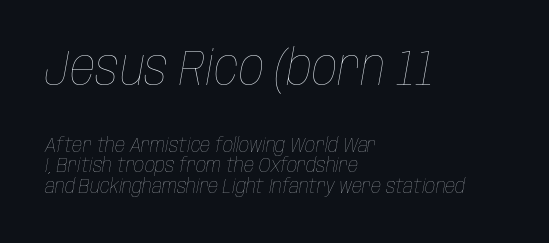
Would a proofreader flag this as italicized? Yes. Reading down the column, the eye jumps only a short way to each next line. The baseline area is clear. The compositor pushed each line to the left boundary. Between one letter and the next there's only the usual sliver of space. The rendering uses natural spacing where letterforms have individual widths.
